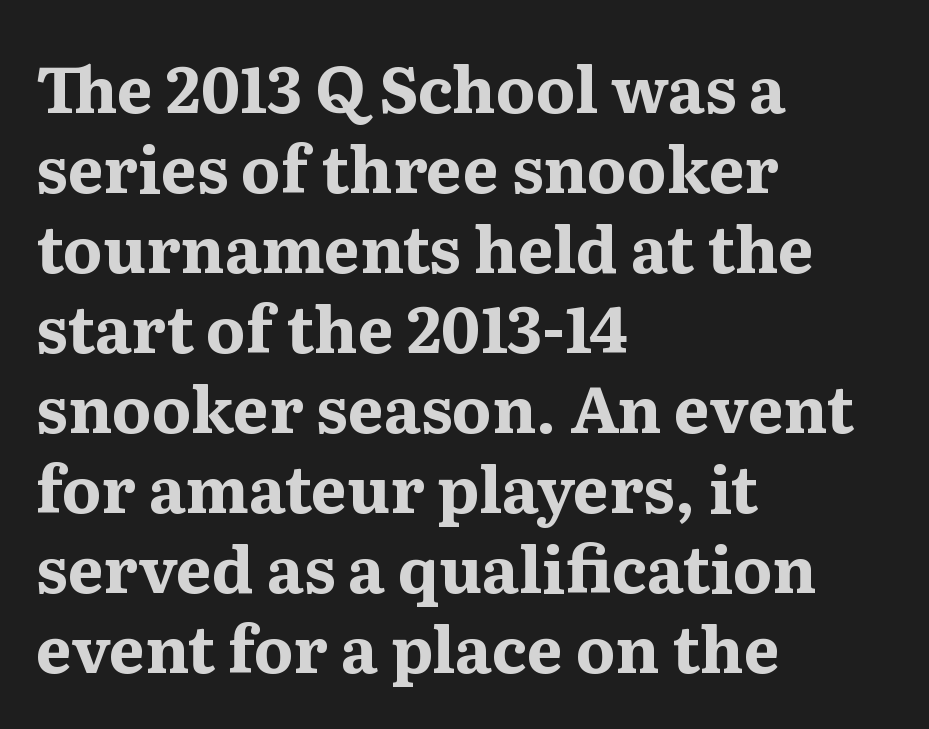
The image shows 64 px bold serif type, upright; set left-aligned, normal line spacing (1.25x), normal letter spacing, not underlined; medium stroke contrast and a medium x-height.
